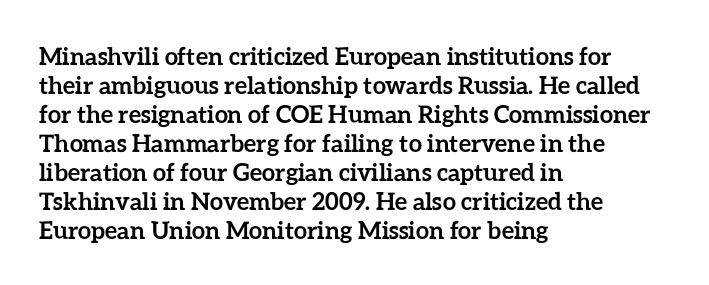
Q: Is the text bold? A: Yes.
Q: Is the text italic (slanted)? A: No, it is upright.
Q: Is the text underlined? A: No.
Q: How is the paragraph aligned? A: Left-aligned.
Q: Is the spacing between letters normal or unusually wide? A: Normal.
